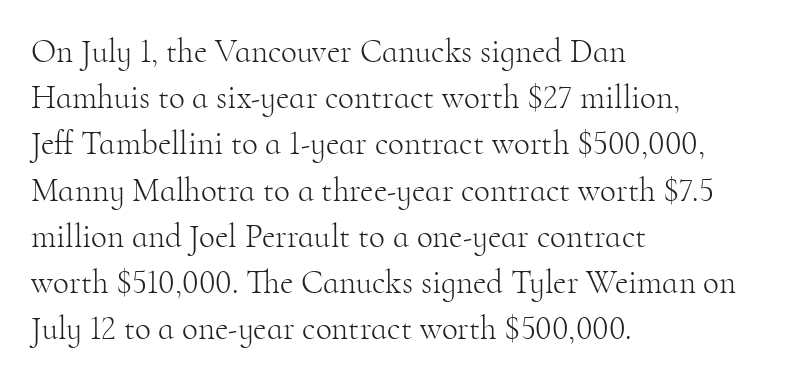
The image shows 33 px light serif type, upright; set left-aligned, normal line spacing (1.4x), normal letter spacing, not underlined; high stroke contrast and a small x-height.
